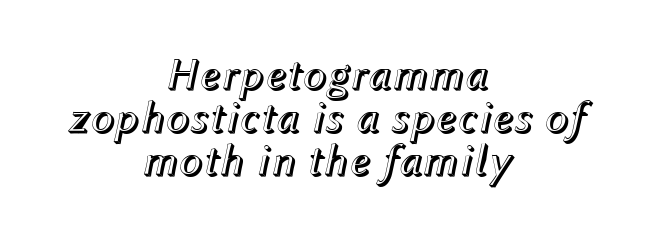
The image shows 45 px text type, italic (leaning right); set centered, tight line spacing (0.96x), normal letter spacing, not underlined; a medium x-height.
